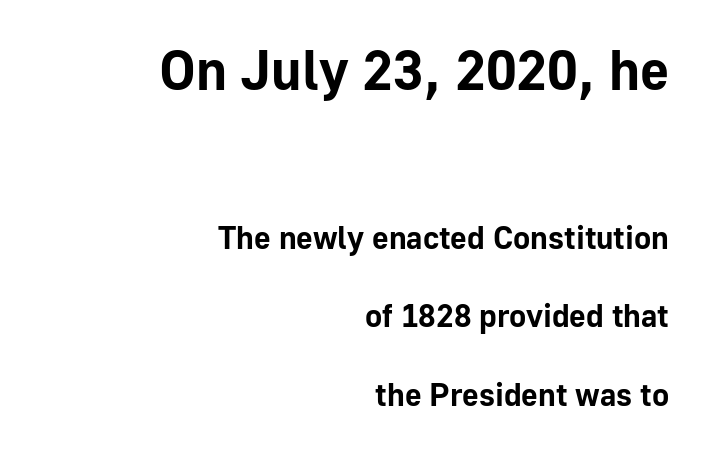
Where is the straight margin? On the right. Widely set lines give the paragraph a tall, airy silhouette. You could not count columns in this text — the font is proportionally spaced. This is the regular roman posture of the typeface.
